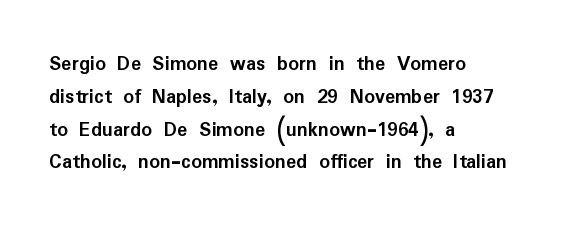
{"italic": "no", "bold": "yes", "underline": "no", "align": "left", "line_spacing": "normal", "line_spacing_ratio": 1.56, "letter_spacing": "normal", "letter_spacing_em": 0.0, "glyph_px": 21}
